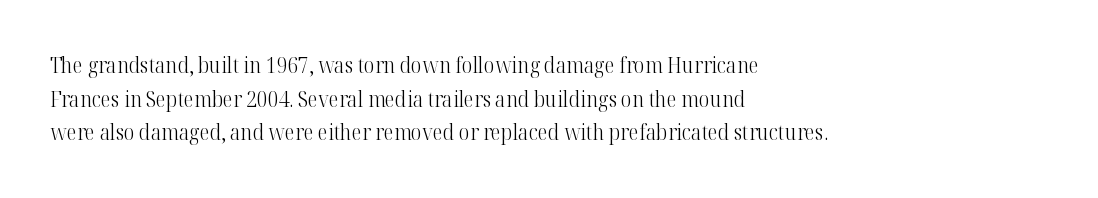
The image shows 21 px text type, upright; set left-aligned, normal line spacing (1.6x), normal letter spacing, not underlined.
